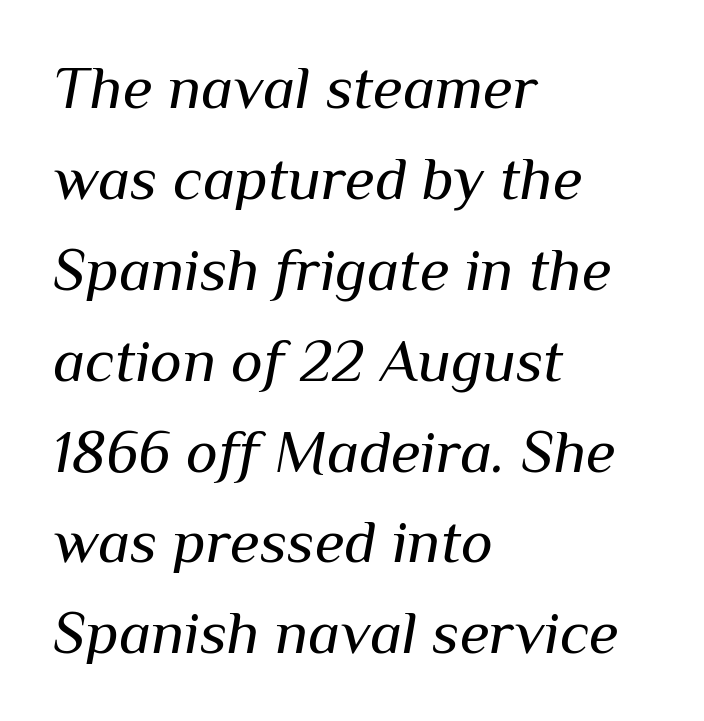
The image shows 61 px regular-weight type, italic (leaning right); set left-aligned, normal line spacing (1.49x), normal letter spacing, not underlined; medium stroke contrast and a medium x-height.
